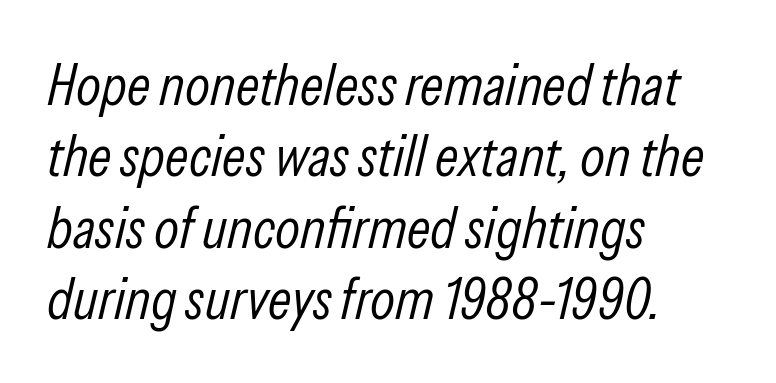
{"italic": "yes", "lean": "right", "slant_degrees": 13, "bold": "no", "weight": "light", "width": "condensed", "stroke_contrast": "low", "x_height": "medium", "monospaced": "no", "underline": "no", "align": "left", "line_spacing_ratio": 1.23, "letter_spacing": "normal", "letter_spacing_em": 0.0, "glyph_px": 58}
